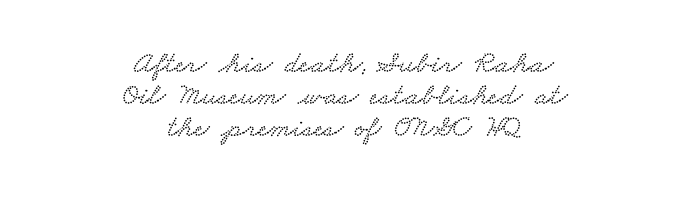
The image shows 31 px wide serif type; set centered, tight line spacing (1.04x), normal letter spacing, not underlined; low stroke contrast and a small x-height.
